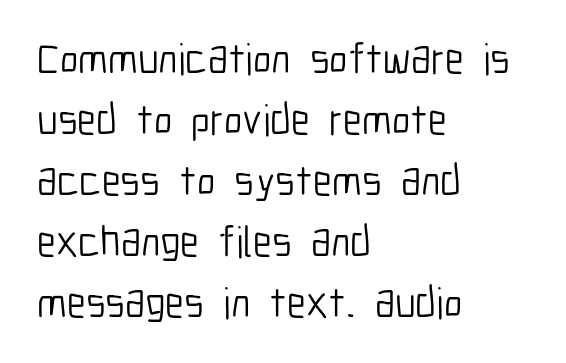
Do the letters lean? They stand straight. Notice how the passage keeps a crisp vertical edge on the left only. There is no visible air inserted between adjacent glyphs. Caption: face not bold, strokes unweighted. Proportional: the letters do not fall into vertical columns.
